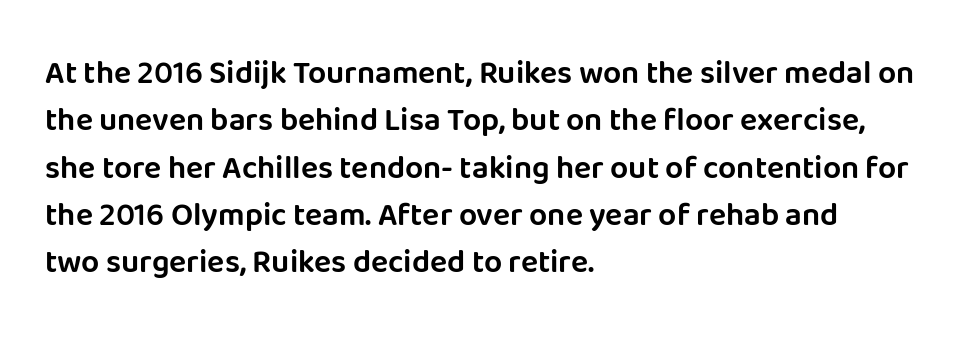
Layout note: lines flush left. Note: no serifs on the glyphs. Unlike italic type, these characters show no tilt at all. This rendering features lettering with no underline.
